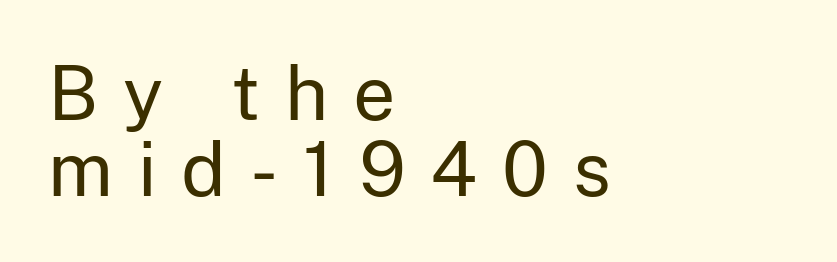
Line starts are locked; line ends wander. Is the letter spacing exaggerated? Yes — the characters are pushed far apart. To sum up the face: it is a sans, with no serifs. Notice how the stems are strictly vertical — no italics here. Rule under the text: the space is simply empty.
